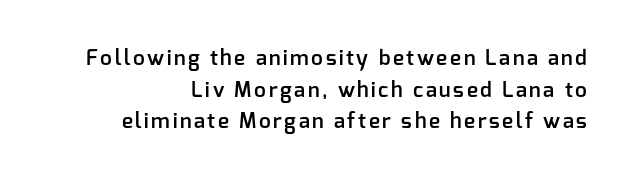
{"italic": "no", "bold": "semi", "underline": "no", "align": "right", "line_spacing": "normal", "line_spacing_ratio": 1.51, "glyph_px": 21}
